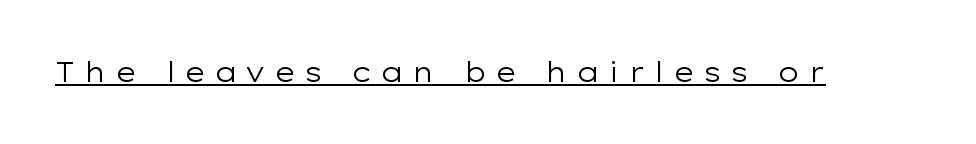
{"italic": "no", "bold": "no", "underline": "yes", "letter_spacing": "wide", "letter_spacing_em": 0.3, "glyph_px": 27}
